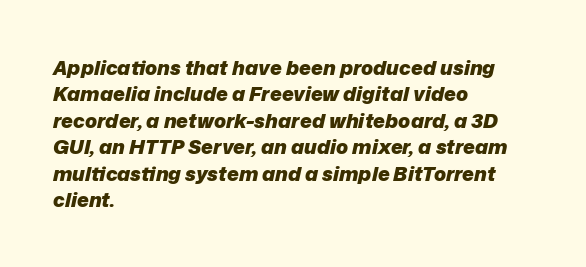
Q: Is the text bold? A: Yes.
Q: Is the text italic (slanted)? A: Yes, it leans right by about 12 degrees.
Q: Is the text underlined? A: No.
Q: How is the paragraph aligned? A: Left-aligned.
Q: Is the spacing between letters normal or unusually wide? A: Normal.
Q: Is the spacing between lines tight, normal or loose? A: Normal.
